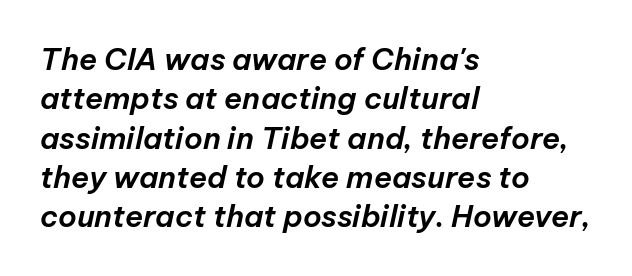
The foot of each line stays bare and open. Spacing between characters is what you'd get straight out of the box. The text carries the slant typical of an italic or oblique font. The ragged edge is on the right, which tells us the setting is flush left. The passage shown is typed in a proportional face where columns would drift. Reading down the column, the eye jumps a familiar distance to each next line.
